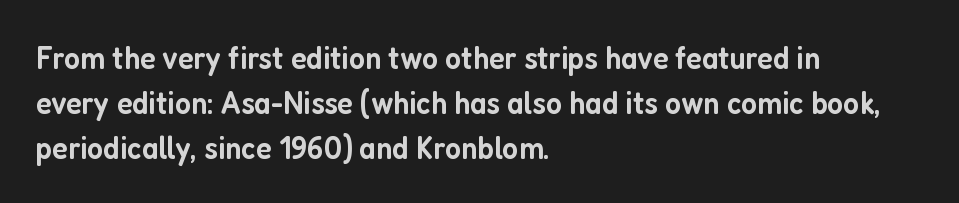
The image shows 33 px semibold, condensed sans-serif type, upright; set left-aligned, normal line spacing (1.36x), normal letter spacing, not underlined; low stroke contrast and a medium x-height.
